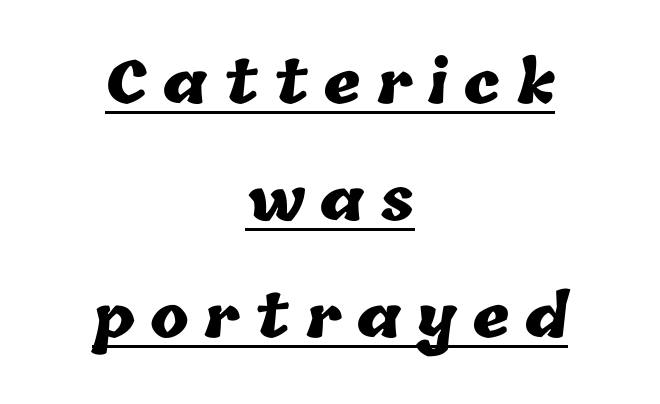
Compared with undecorated copy, this sample adds a rule below the words. Looks like regular typesetting: each glyph gets only the width it needs. The space between consecutive lines is lavish. Thick stems and heavy bowls — unmistakably bold.
